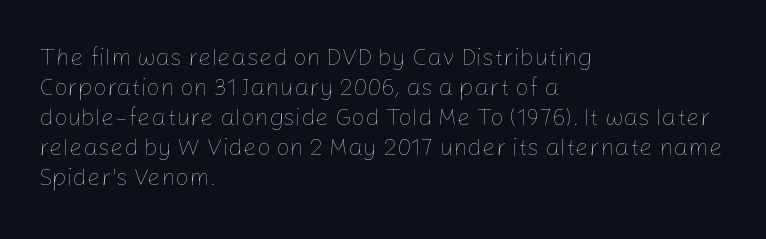
Honestly, there is no underline to notice here at all. The font's upright variant was chosen for this text. Horizontally, the lines are justified to the leading edge only. Bold? No — there's no thickening of the strokes.
